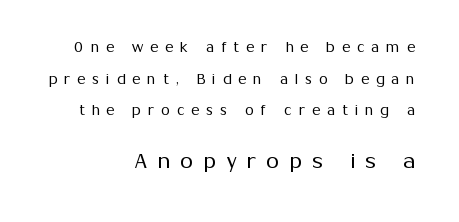
Q: Is the text bold? A: No.
Q: Is the text italic (slanted)? A: No, it is upright.
Q: Is the text underlined? A: No.
Q: How is the paragraph aligned? A: Right-aligned.
Q: Is the spacing between letters normal or unusually wide? A: Unusually wide.
Q: Is the spacing between lines tight, normal or loose? A: Loose.
Q: Which block of text is set in a larger size, the first (top) or the second (bottom)? A: The second (bottom) one.
